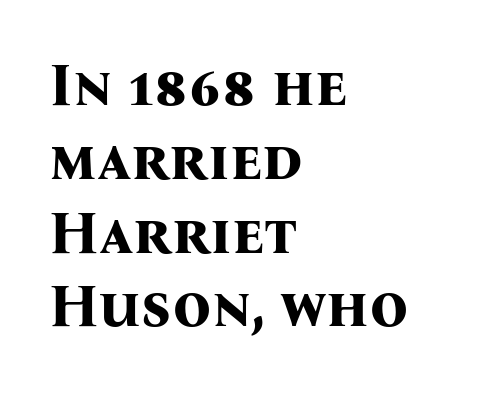
The typesetter chose a ragged-right arrangement here. Does the type have serifs? Yes, each stem ends in a small foot. Words float on clear page, feet unadorned. The letterforms sit shoulder to shoulder at normal distance.
